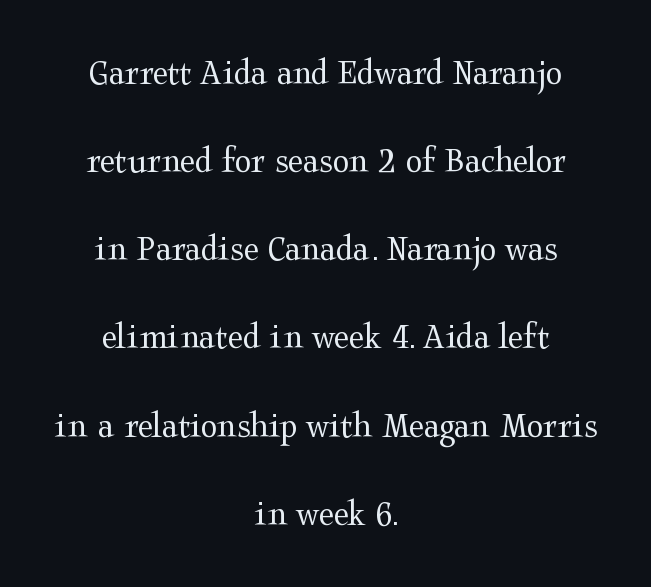
{"serif": "yes", "italic": "no", "bold": "no", "weight": "regular", "width": "wide", "stroke_contrast": "medium", "x_height": "medium", "monospaced": "no", "underline": "no", "align": "center", "line_spacing": "loose", "line_spacing_ratio": 2.32, "letter_spacing": "normal", "letter_spacing_em": 0.0, "glyph_px": 38}
